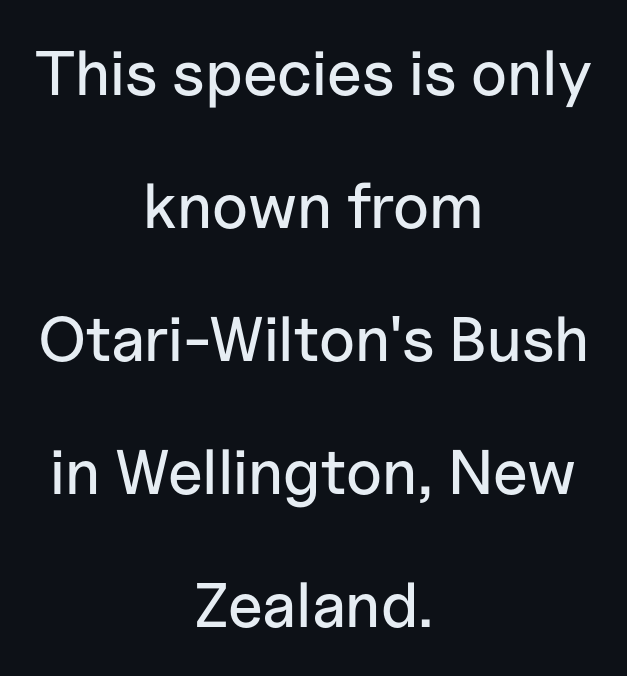
The image shows 63 px sans-serif type, upright; set centered, loose line spacing (2.11x), normal letter spacing, not underlined; low stroke contrast and a medium x-height.
